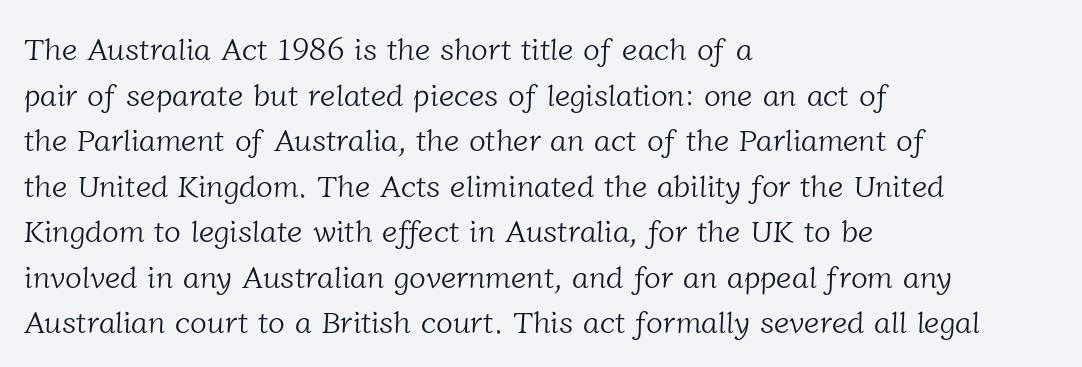
Honestly, there is no underline to notice here at all. Is this a heavy cut? Hardly; it is regular or lighter. Old-style or modern, the face here clearly has serifs. Reading down the block, your eye returns to a fixed left position each line.
